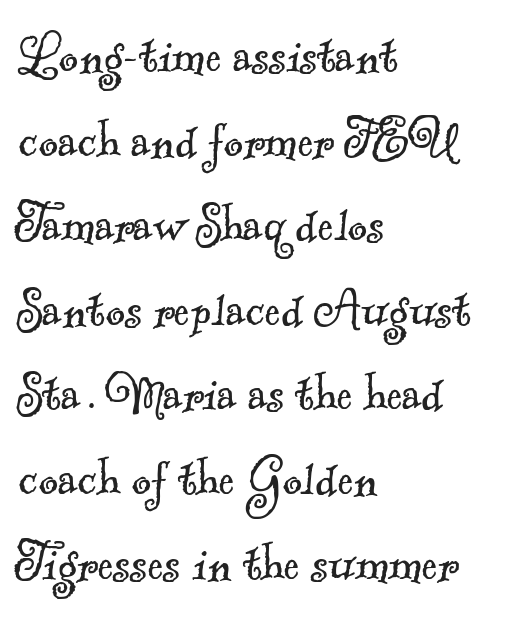
The image shows 60 px light serif type; set left-aligned, normal line spacing (1.41x), normal letter spacing, not underlined; a small x-height.
